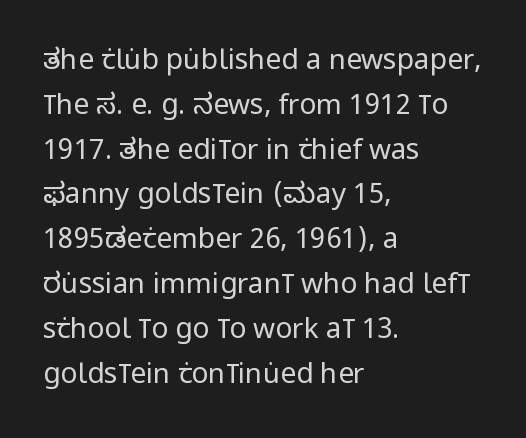
Q: Is the text bold? A: No.
Q: Is the text italic (slanted)? A: No, it is upright.
Q: Is the typeface a serif or a sans-serif typeface? A: Sans-serif.
Q: Is the text underlined? A: No.
Q: How is the paragraph aligned? A: Left-aligned.
Q: Is the spacing between letters normal or unusually wide? A: Normal.
Q: Is the spacing between lines tight, normal or loose? A: Normal.
Q: Width (condensed, normal, or wide)? A: Condensed.
Q: Stroke contrast? A: Low.
Q: x-height? A: Large.
Q: Monospaced? A: No.
